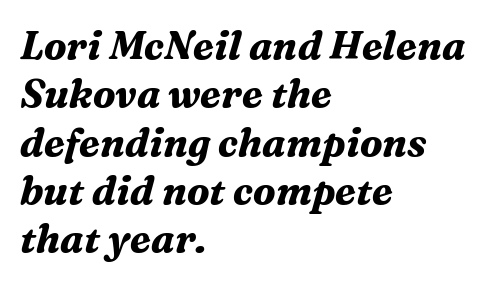
Decoration check: the copy has no underline. The passage shown is typed in a proportional face where columns would drift. The ragged edge is on the right, which tells us the setting is flush left. Inter-character spacing is left at the font's built-in metrics. In terms of posture, this sample is oblique. The characters display serif detailing at their extremities.
